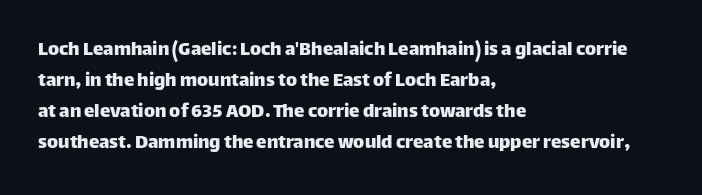
{"italic": "no", "underline": "no", "align": "left", "line_spacing": "normal", "line_spacing_ratio": 1.47, "letter_spacing": "normal", "letter_spacing_em": 0.0, "glyph_px": 21}
